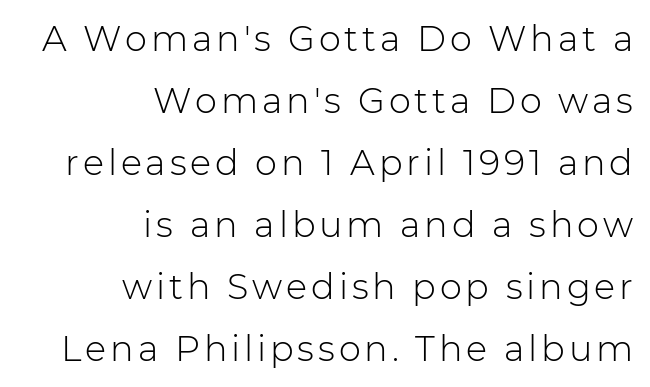
{"serif": "no", "italic": "no", "bold": "no", "weight": "light", "width": "normal", "stroke_contrast": "low", "x_height": "medium", "monospaced": "no", "underline": "no", "align": "right", "line_spacing_ratio": 1.77, "glyph_px": 35}
